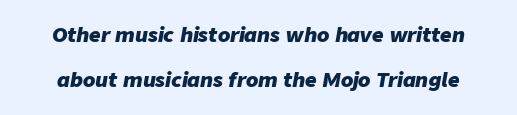
{"italic": "yes", "lean": "right", "slant_degrees": 9, "bold": "yes", "underline": "no", "line_spacing": "loose", "line_spacing_ratio": 2.26, "letter_spacing": "normal", "letter_spacing_em": 0.0, "glyph_px": 20}
